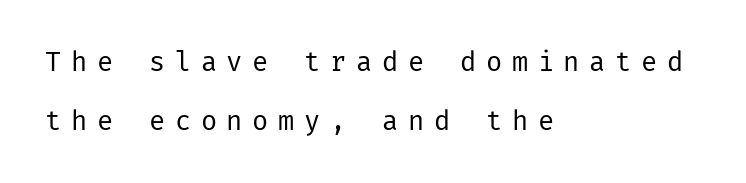
The image shows 27 px text type, upright; set left-aligned, loose line spacing (2.17x), unusually wide letter spacing (+0.36 em), not underlined.
